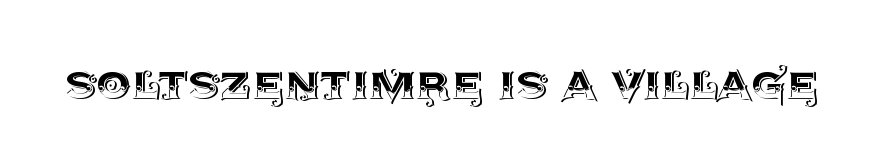
{"italic": "no", "width": "normal", "x_height": "large", "monospaced": "no", "underline": "no", "letter_spacing": "normal", "letter_spacing_em": 0.0, "glyph_px": 55}
